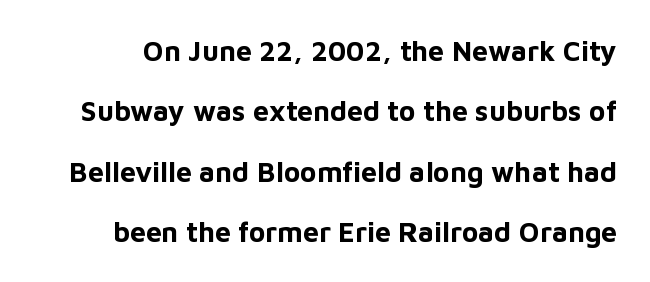
Q: Is the text bold? A: Yes.
Q: Is the text italic (slanted)? A: No, it is upright.
Q: Is the typeface a serif or a sans-serif typeface? A: Sans-serif.
Q: Is the text underlined? A: No.
Q: Is the spacing between letters normal or unusually wide? A: Normal.
Q: Is the spacing between lines tight, normal or loose? A: Loose.
Q: Width (condensed, normal, or wide)? A: Normal.
Q: Stroke contrast? A: Low.
Q: x-height? A: Medium.
Q: Monospaced? A: No.
